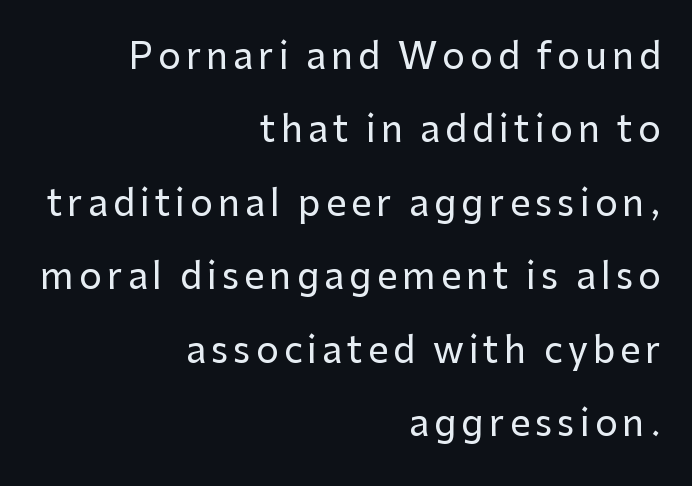
The image shows 36 px sans-serif type, upright; set right-aligned, loose line spacing (2.04x), not underlined; low stroke contrast and a medium x-height.
